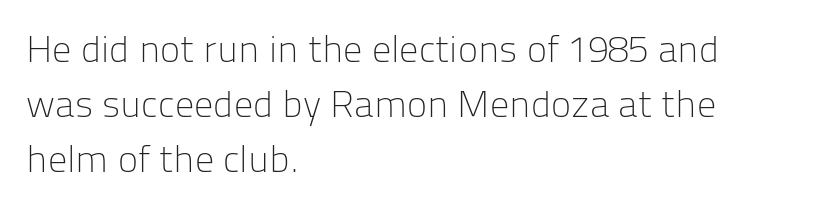
{"serif": "no", "italic": "no", "bold": "no", "weight": "light", "width": "normal", "stroke_contrast": "low", "x_height": "medium", "monospaced": "no", "underline": "no", "align": "left", "line_spacing": "normal", "line_spacing_ratio": 1.45, "letter_spacing": "normal", "letter_spacing_em": 0.0, "glyph_px": 38}
